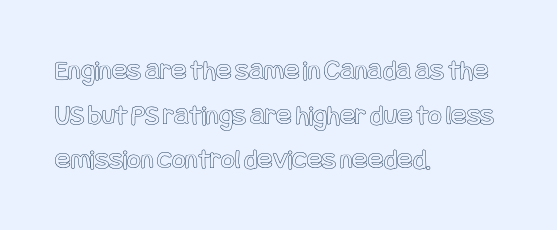
{"italic": "no", "width": "condensed", "x_height": "large", "underline": "no", "align": "left", "line_spacing": "normal", "line_spacing_ratio": 1.54, "letter_spacing": "normal", "letter_spacing_em": 0.0, "glyph_px": 29}
